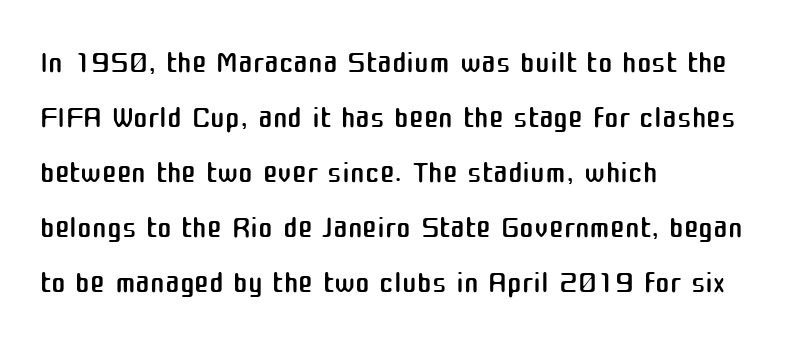
The image shows 44 px regular-weight sans-serif type, upright; set left-aligned, normal line spacing (1.25x), normal letter spacing, not underlined; medium stroke contrast and a medium x-height.
